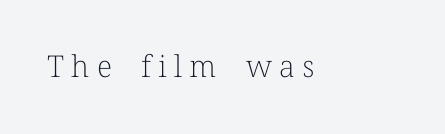
The image shows 30 px light serif type, upright; set unusually wide letter spacing (+0.24 em), not underlined; low stroke contrast and a medium x-height.
